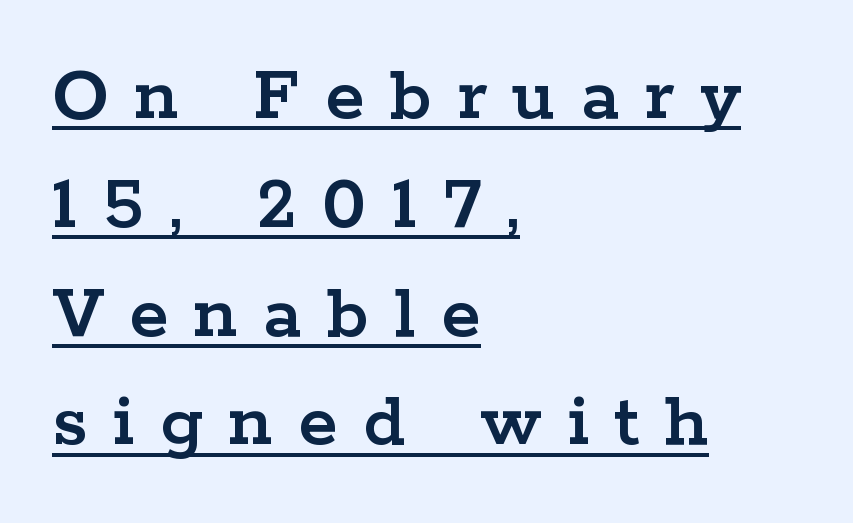
{"serif": "yes", "italic": "no", "width": "wide", "stroke_contrast": "low", "x_height": "medium", "monospaced": "no", "underline": "yes", "align": "left", "line_spacing": "normal", "line_spacing_ratio": 1.36, "letter_spacing": "wide", "letter_spacing_em": 0.32, "glyph_px": 80}
